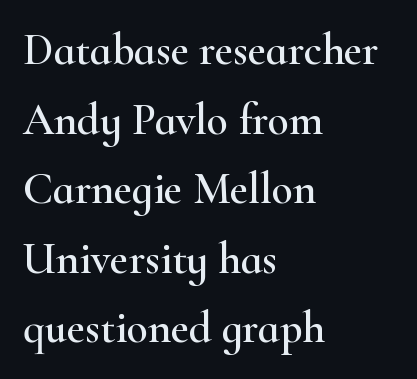
{"serif": "yes", "italic": "no", "width": "wide", "stroke_contrast": "high", "x_height": "small", "monospaced": "no", "underline": "no", "align": "left", "line_spacing": "normal", "line_spacing_ratio": 1.58, "letter_spacing": "normal", "letter_spacing_em": 0.0, "glyph_px": 44}
